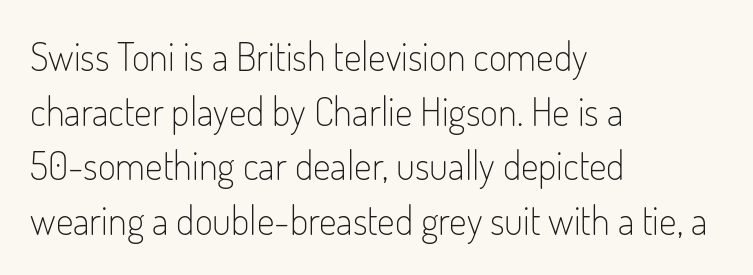
Regarding leading, the lines here are spaced in the standard way. These lines are rendered in a variable-pitch font. Each letter's strokes conclude bluntly, with no projecting serifs. Weight class: somewhere from thin through regular. Do the letters lean? They stand straight. Each row of text sits above clean, open space.
